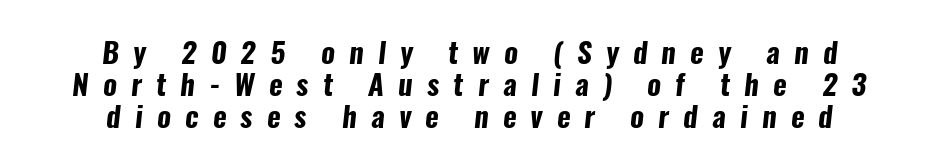
Quick note: underline off. Do the characters align in a grid? No, the font is proportional. A typesetter would call this heavily tracked-out type. The passage shown stacks its lines with hardly any gap. A centered setting, common on invitations and titles, is used for this passage.
